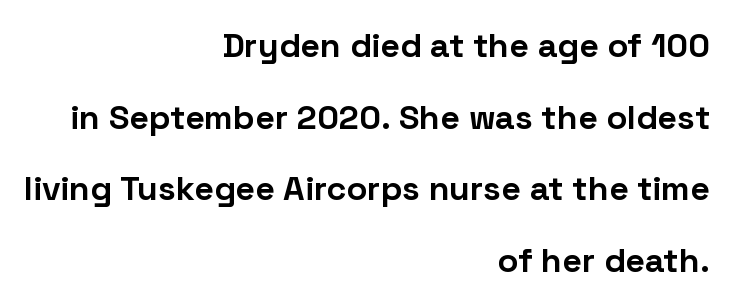
The image shows 34 px bold sans-serif type, upright; set right-aligned, loose line spacing (2.11x), normal letter spacing, not underlined; low stroke contrast and a medium x-height.
